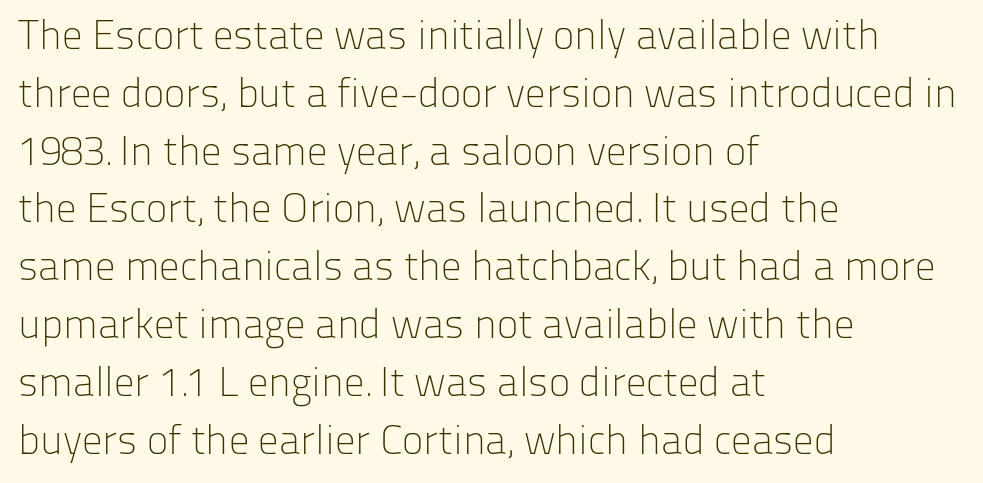
{"serif": "no", "italic": "no", "bold": "no", "weight": "light", "width": "normal", "stroke_contrast": "low", "x_height": "medium", "monospaced": "no", "underline": "no", "align": "left", "line_spacing": "normal", "line_spacing_ratio": 1.41, "letter_spacing": "normal", "letter_spacing_em": 0.0, "glyph_px": 41}
